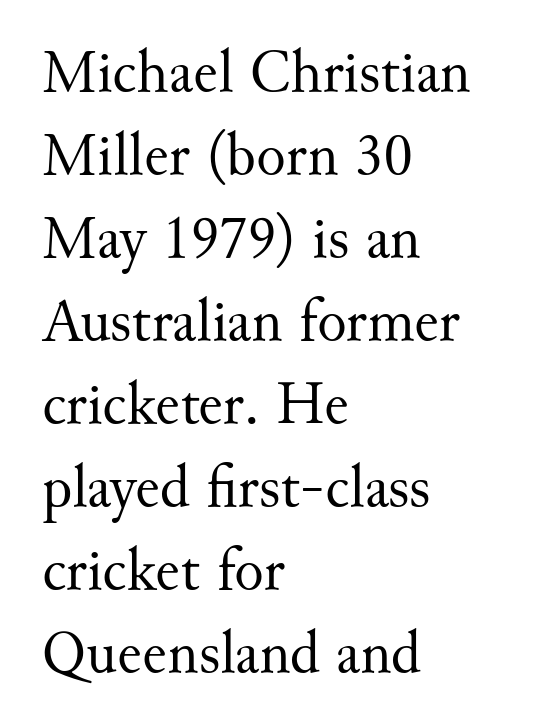
Q: Is the text bold? A: No.
Q: Is the text italic (slanted)? A: No, it is upright.
Q: Is the typeface a serif or a sans-serif typeface? A: Serif.
Q: Is the text underlined? A: No.
Q: How is the paragraph aligned? A: Left-aligned.
Q: Is the spacing between letters normal or unusually wide? A: Normal.
Q: Is the spacing between lines tight, normal or loose? A: Normal.
Q: Width (condensed, normal, or wide)? A: Normal.
Q: Stroke contrast? A: Medium.
Q: x-height? A: Small.
Q: Monospaced? A: No.
